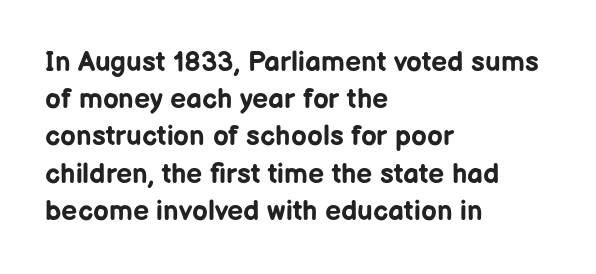
Caption: bold face, heavy strokes. Reading down the column, the eye jumps a familiar distance to each next line. Do the characters align in a grid? No, the font is proportional. Honestly, there is no underline to notice here at all. Italic: no, the glyphs are upright roman.
